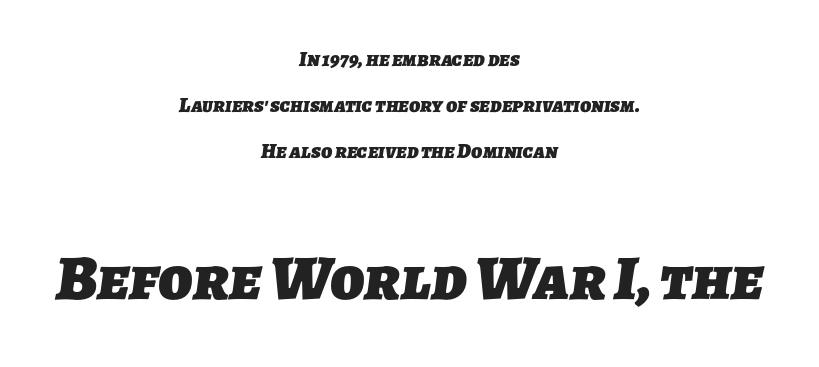
{"serif": "no", "bold": "yes", "weight": "heavy", "width": "normal", "stroke_contrast": "low", "x_height": "medium", "monospaced": "no", "underline": "no", "align": "center", "line_spacing": "loose", "line_spacing_ratio": 2.19, "letter_spacing": "normal", "letter_spacing_em": 0.0, "larger_block": "second", "size_ratio": 3.05, "glyph_px": 64}
